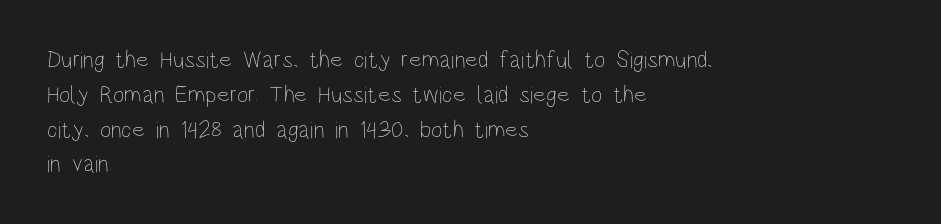
Q: Is the text bold? A: No.
Q: Is the text italic (slanted)? A: No, it is upright.
Q: Is the text underlined? A: No.
Q: How is the paragraph aligned? A: Left-aligned.
Q: Is the spacing between letters normal or unusually wide? A: Normal.
Q: Is the spacing between lines tight, normal or loose? A: Normal.
